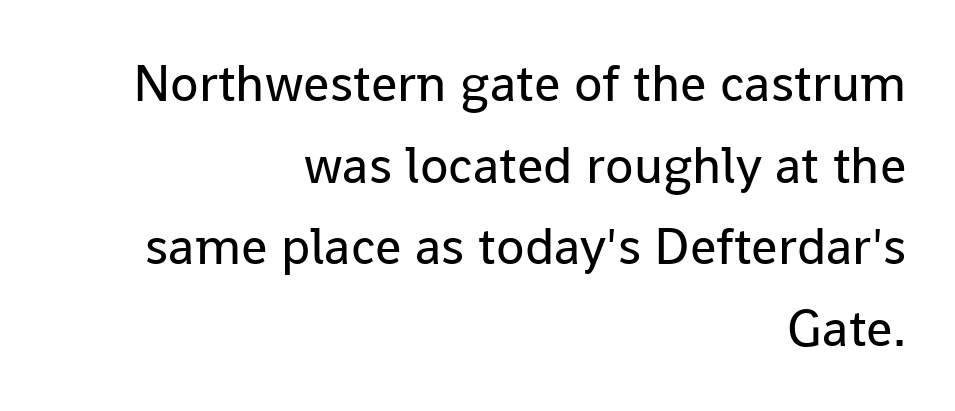
Q: Is the text bold? A: No.
Q: Is the text italic (slanted)? A: No, it is upright.
Q: Is the typeface a serif or a sans-serif typeface? A: Sans-serif.
Q: Is the text underlined? A: No.
Q: How is the paragraph aligned? A: Right-aligned.
Q: Is the spacing between letters normal or unusually wide? A: Normal.
Q: Is the spacing between lines tight, normal or loose? A: Normal.
Q: Width (condensed, normal, or wide)? A: Normal.
Q: Stroke contrast? A: Low.
Q: x-height? A: Medium.
Q: Monospaced? A: No.
